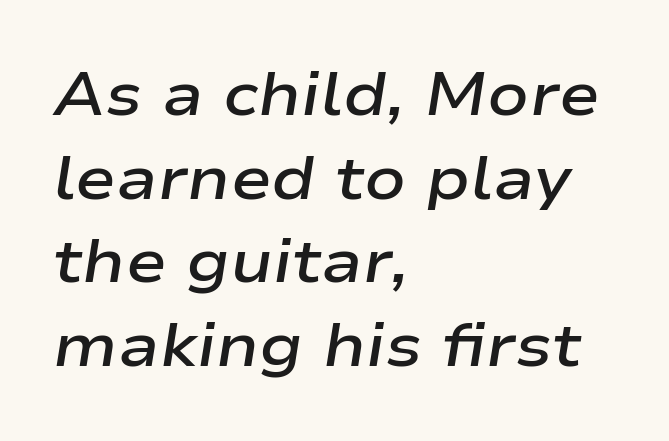
{"italic": "yes", "lean": "right", "slant_degrees": 9, "bold": "semi", "weight": "semibold", "width": "wide", "stroke_contrast": "low", "x_height": "medium", "monospaced": "no", "underline": "no", "align": "left", "line_spacing": "normal", "line_spacing_ratio": 1.37, "letter_spacing": "normal", "letter_spacing_em": 0.0, "glyph_px": 61}
